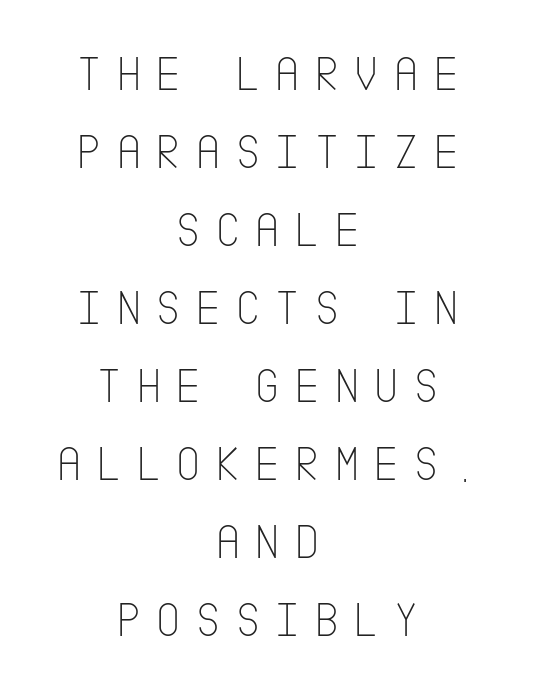
The image shows 50 px thin, condensed sans-serif type, upright; set centered, normal line spacing (1.56x), unusually wide letter spacing (+0.27 em), not underlined; low stroke contrast and a large x-height.
